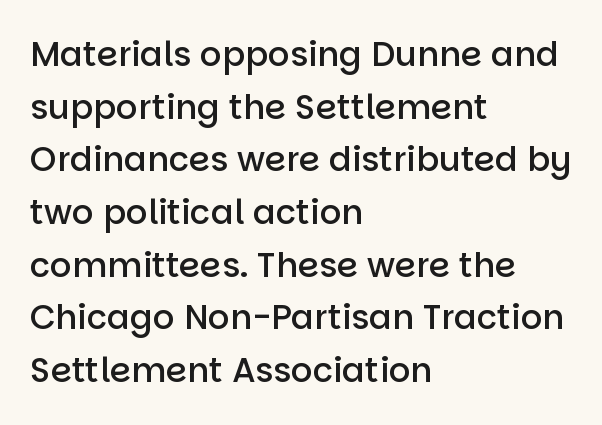
These lines are composed in type without serifs. Every row of glyphs begins at an identical x-position on the left. Is there any slant? The stems are plumb. A normal amount of white space separates one row of letters from the next. Semibold letterforms, between regular and bold. The words here are not underlined.
